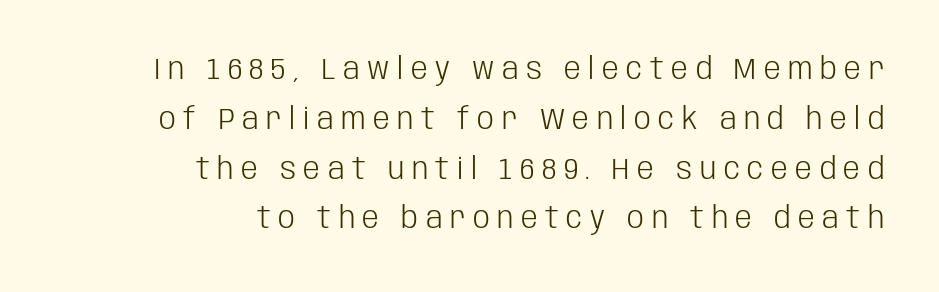
In terms of letterspacing, this is a distinctly airy, spread setting. Notice how the stems are strictly vertical — no italics here. The characters are drawn with everyday or finer stroke widths. Right-aligned paragraph, ragged on the left. How would I describe the line gaps? Plain and ordinary.
